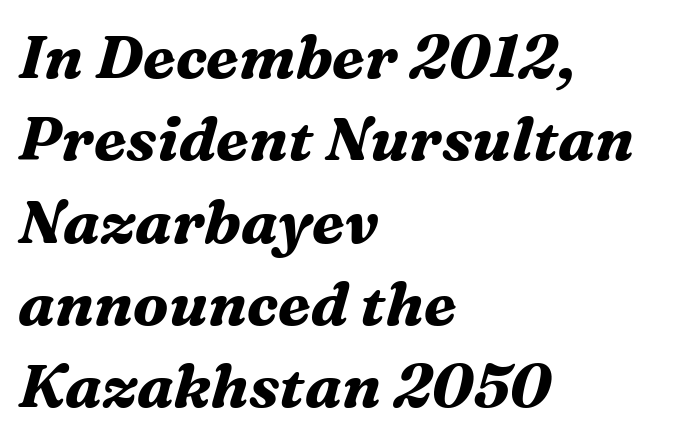
The passage shown is typed in a proportional face where columns would drift. Stroke terminals: seriffed. Typeset ragged right — the left edge is the straight one. Clear beneath every line of the passage. Students, observe: this is what conventionally led text looks like. Look at the stroke-to-counter ratio: heavy, a bold.
